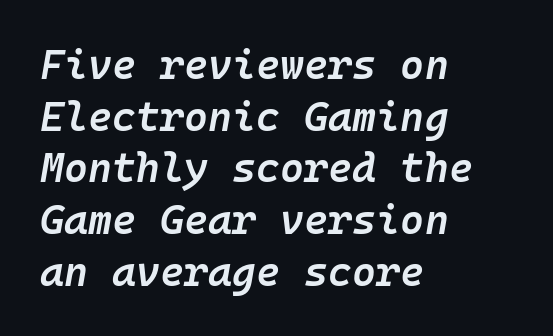
These lines keep a tight, regular rhythm from letter to letter. Monospaced: the letters line up in strict vertical columns. Caption: multi-line text, flush left, ragged right. A typesetter would mark this as italic.
